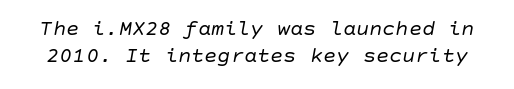
Q: Is the text bold? A: No.
Q: Is the text italic (slanted)? A: Yes, it leans right by about 10 degrees.
Q: Is the text underlined? A: No.
Q: Is the spacing between letters normal or unusually wide? A: Normal.
Q: Is the spacing between lines tight, normal or loose? A: Normal.
